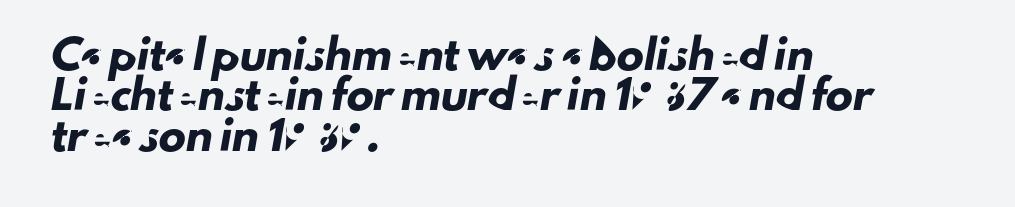
{"underline": "no", "align": "left", "line_spacing": "normal", "line_spacing_ratio": 1.5, "letter_spacing": "normal", "letter_spacing_em": 0.0, "glyph_px": 27}
